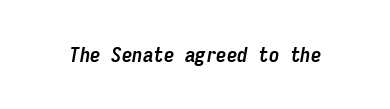
Each word holds together tightly as a unit, with standard inter-letter gaps. This is heavy type, rendered in bold. The zone under the glyphs is completely vacant. Is the type slanted? Yes — the strokes lean at a clear angle.
